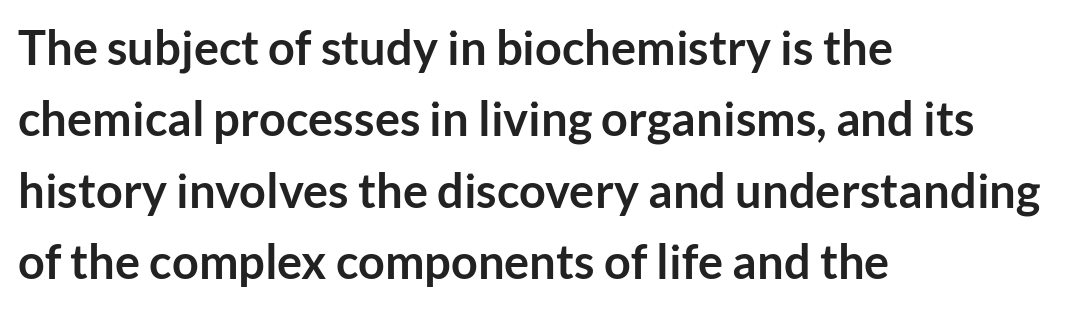
Q: Is the text bold? A: Yes.
Q: Is the text italic (slanted)? A: No, it is upright.
Q: Is the typeface a serif or a sans-serif typeface? A: Sans-serif.
Q: Is the text underlined? A: No.
Q: How is the paragraph aligned? A: Left-aligned.
Q: Is the spacing between letters normal or unusually wide? A: Normal.
Q: Is the spacing between lines tight, normal or loose? A: Normal.
Q: Width (condensed, normal, or wide)? A: Normal.
Q: Stroke contrast? A: Low.
Q: x-height? A: Medium.
Q: Monospaced? A: No.
